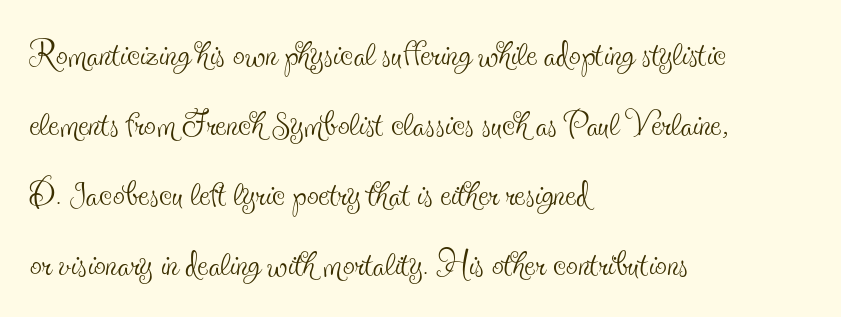
Whoever set this chose a conventional vertical rhythm. These lines stack with their left ends in a neat column. Heaviness? Minimal to ordinary, like unemphasized prose.
